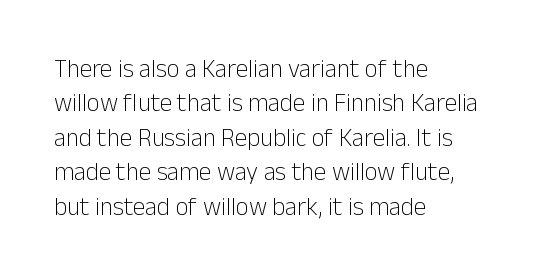
Spacing between characters is what you'd get straight out of the box. The passage shown is not underscored anywhere. The lines in this sample share a left origin and differ only in where they stop. The lines sit at an ordinary, default distance from one another. Is the type heavy? It reads as light-to-regular instead.
